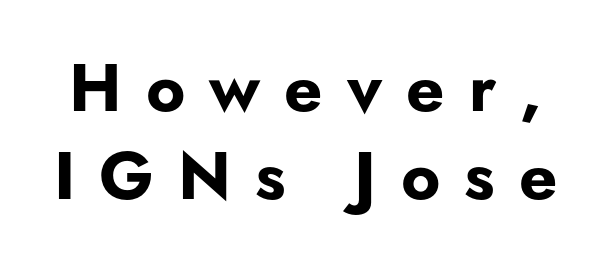
The image shows 67 px bold sans-serif type, upright; set normal line spacing (1.32x), unusually wide letter spacing (+0.36 em), not underlined; low stroke contrast and a small x-height.
